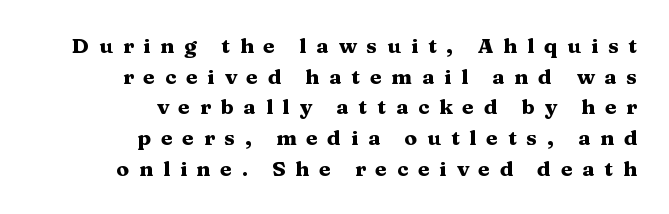
The passage shown is not underscored anywhere. You could only call the tracking loose — the letters float apart. Weight check: bold — yes, fully. Posture: vertical. The ragged edge is on the left, which tells us the setting is flush right.
